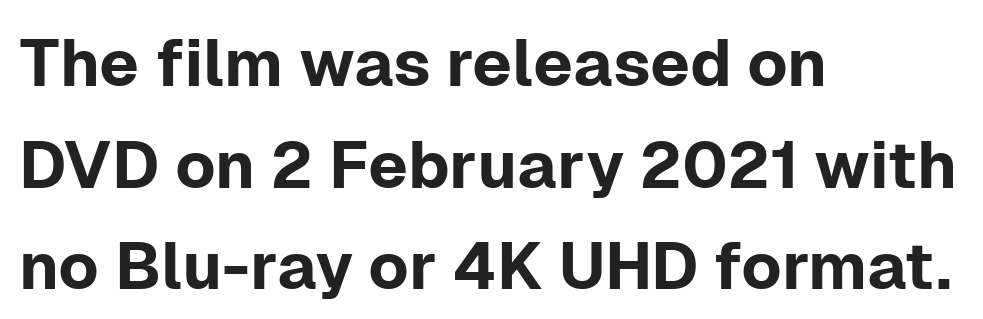
Q: Is the text italic (slanted)? A: No, it is upright.
Q: Is the typeface a serif or a sans-serif typeface? A: Sans-serif.
Q: Is the text underlined? A: No.
Q: How is the paragraph aligned? A: Left-aligned.
Q: Is the spacing between letters normal or unusually wide? A: Normal.
Q: Is the spacing between lines tight, normal or loose? A: Normal.
Q: Width (condensed, normal, or wide)? A: Normal.
Q: Stroke contrast? A: Low.
Q: x-height? A: Medium.
Q: Monospaced? A: No.
